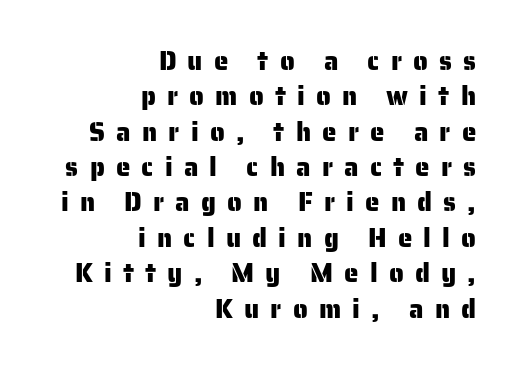
{"italic": "no", "underline": "no", "align": "right", "line_spacing": "normal", "line_spacing_ratio": 1.36, "letter_spacing": "wide", "letter_spacing_em": 0.43, "glyph_px": 26}
